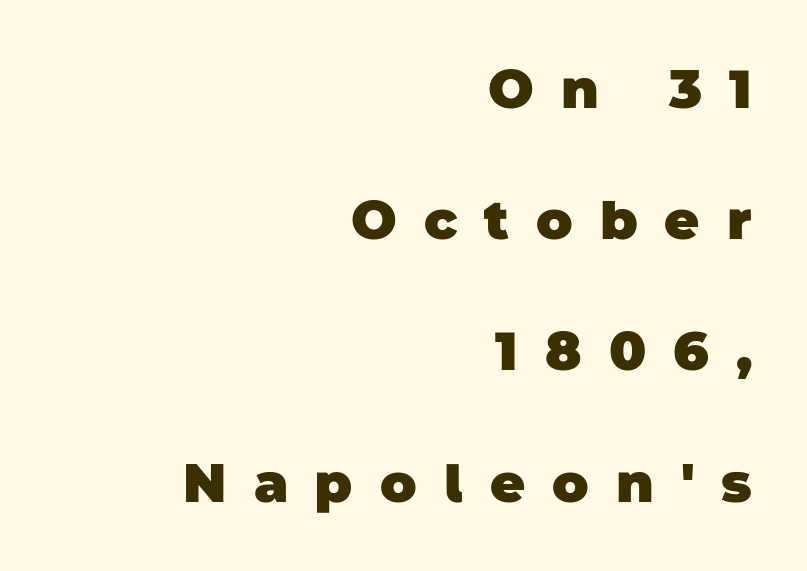
{"serif": "no", "bold": "yes", "weight": "heavy", "width": "normal", "stroke_contrast": "low", "x_height": "large", "monospaced": "no", "underline": "no", "align": "right", "line_spacing": "loose", "line_spacing_ratio": 2.43, "letter_spacing": "wide", "letter_spacing_em": 0.5, "glyph_px": 54}
